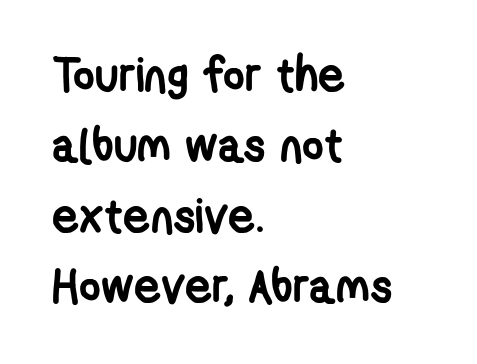
{"serif": "no", "bold": "yes", "weight": "semibold", "width": "condensed", "stroke_contrast": "low", "x_height": "medium", "monospaced": "no", "underline": "no", "align": "left", "line_spacing": "normal", "line_spacing_ratio": 1.5, "letter_spacing": "normal", "letter_spacing_em": 0.0, "glyph_px": 47}
